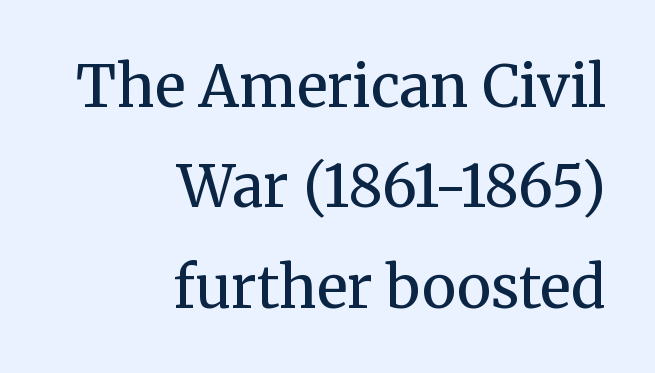
The characters display serif detailing at their extremities. The passage shown is typed in a proportional face where columns would drift. Observe the ordinary spacing: letters are neighbours, not strangers. The area under the type is left untouched. Think standard paragraph weight, or any step lighter than that.
